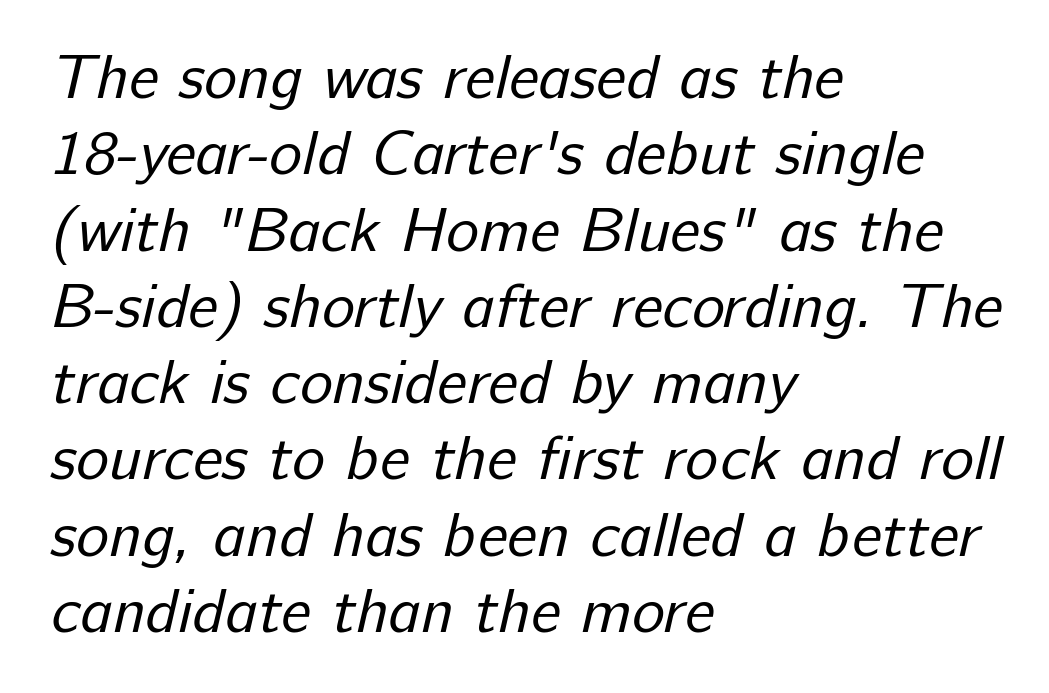
{"serif": "no", "bold": "no", "weight": "regular", "width": "normal", "stroke_contrast": "low", "x_height": "medium", "monospaced": "no", "underline": "no", "align": "left", "line_spacing_ratio": 1.23, "letter_spacing": "normal", "letter_spacing_em": 0.0, "glyph_px": 62}
